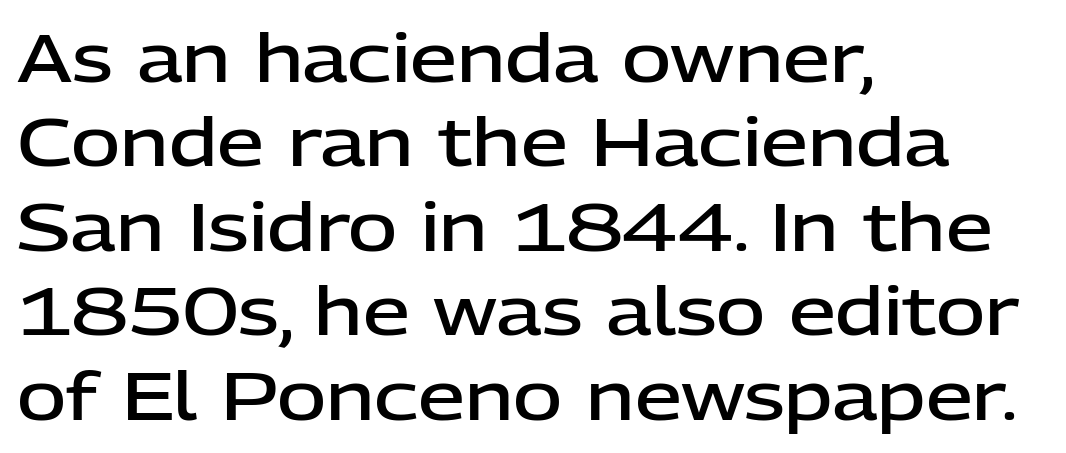
Q: Is the text bold? A: Semi-bold.
Q: Is the text italic (slanted)? A: No, it is upright.
Q: Is the typeface a serif or a sans-serif typeface? A: Sans-serif.
Q: Is the text underlined? A: No.
Q: How is the paragraph aligned? A: Left-aligned.
Q: Is the spacing between letters normal or unusually wide? A: Normal.
Q: Is the spacing between lines tight, normal or loose? A: Normal.
Q: Width (condensed, normal, or wide)? A: Normal.
Q: Stroke contrast? A: Low.
Q: x-height? A: Medium.
Q: Monospaced? A: No.
